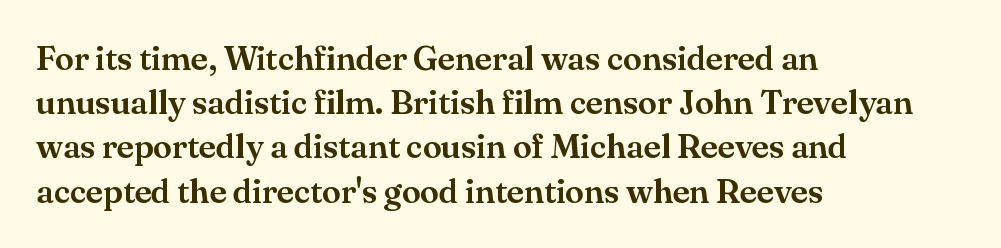
The face used here is seriffed, in the tradition of book romans. Evenly set lines give the paragraph a standard silhouette. Here the designer chose a conventional face with non-uniform glyph widths. This sample uses plain, unmodified letter spacing.
